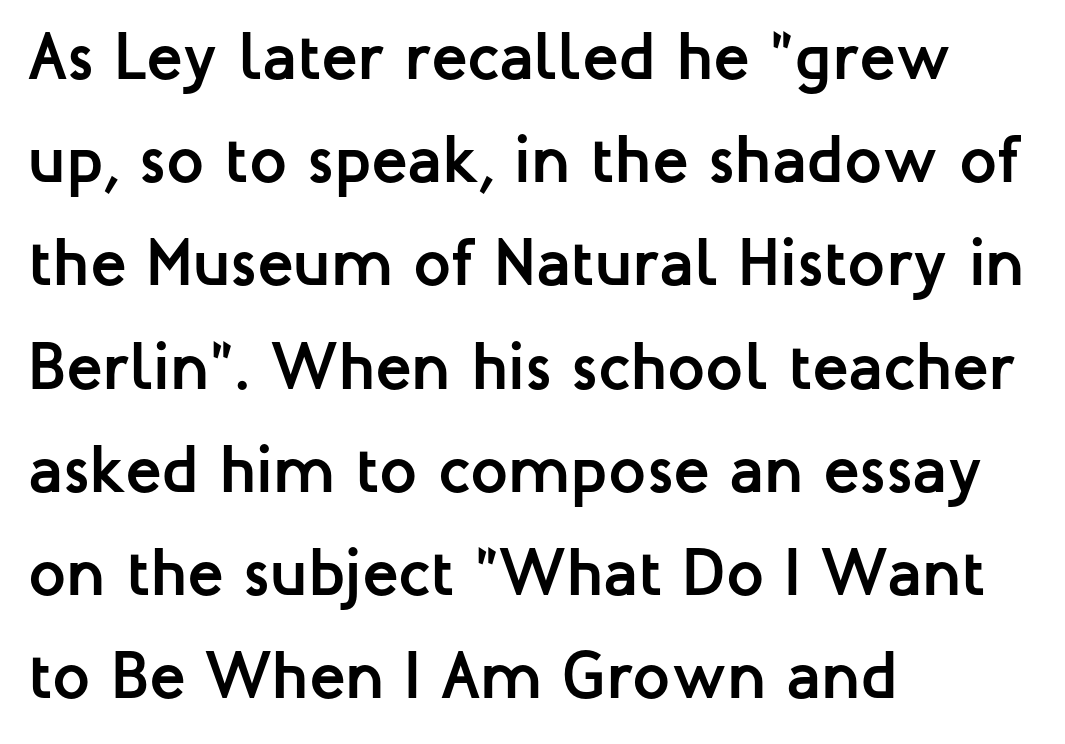
Q: Is the text bold? A: Yes.
Q: Is the text italic (slanted)? A: No, it is upright.
Q: Is the typeface a serif or a sans-serif typeface? A: Sans-serif.
Q: Is the text underlined? A: No.
Q: How is the paragraph aligned? A: Left-aligned.
Q: Is the spacing between letters normal or unusually wide? A: Normal.
Q: Is the spacing between lines tight, normal or loose? A: Normal.
Q: Width (condensed, normal, or wide)? A: Normal.
Q: Stroke contrast? A: Low.
Q: x-height? A: Medium.
Q: Monospaced? A: No.
